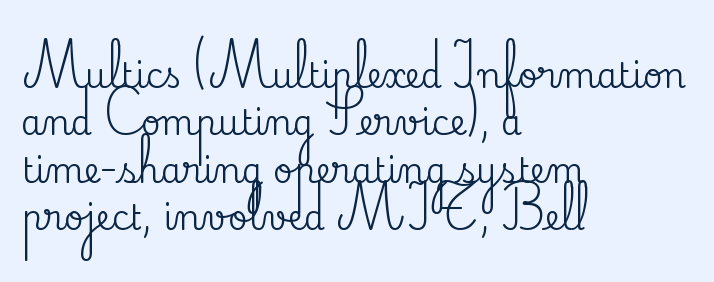
Q: Is the text italic (slanted)? A: No, it is upright.
Q: Is the typeface a serif or a sans-serif typeface? A: Serif.
Q: Is the text underlined? A: No.
Q: How is the paragraph aligned? A: Left-aligned.
Q: Is the spacing between letters normal or unusually wide? A: Normal.
Q: Is the spacing between lines tight, normal or loose? A: Normal.
Q: Width (condensed, normal, or wide)? A: Normal.
Q: Stroke contrast? A: Medium.
Q: x-height? A: Small.
Q: Monospaced? A: No.
